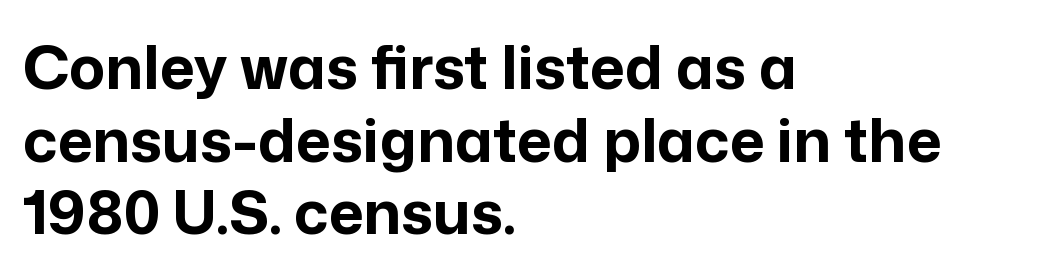
The image shows 60 px bold sans-serif type, upright; set left-aligned, line spacing 1.21x, normal letter spacing, not underlined; low stroke contrast and a medium x-height.
